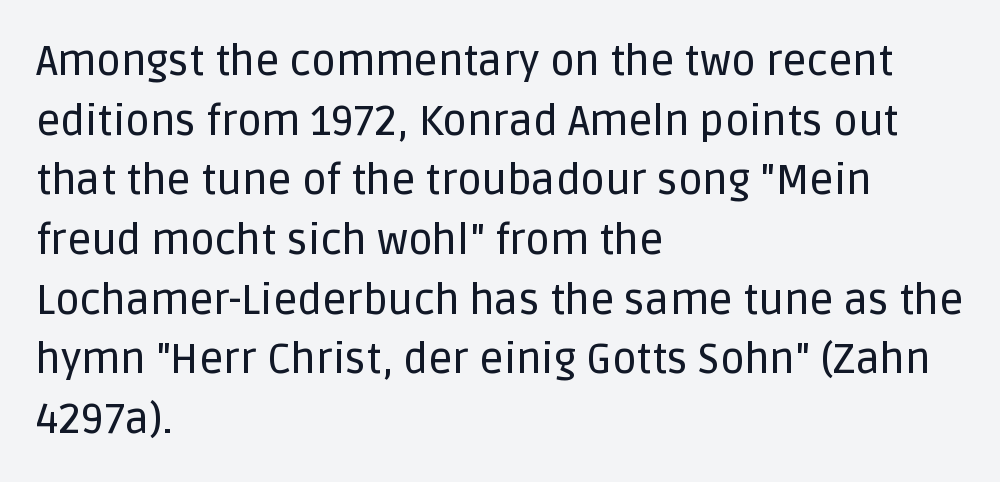
Do the characters align in a grid? No, the font is proportional. Regarding serifs, this sample does without them. Line starts are locked; line ends wander. The tracking reads as untouched default to a designer's eye.
